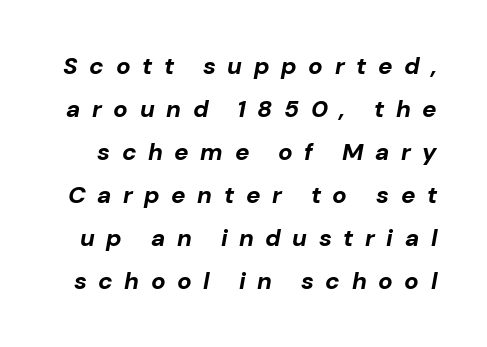
{"italic": "yes", "lean": "right", "slant_degrees": 10, "bold": "yes", "underline": "no", "line_spacing_ratio": 1.79, "letter_spacing": "wide", "letter_spacing_em": 0.48, "glyph_px": 24}
